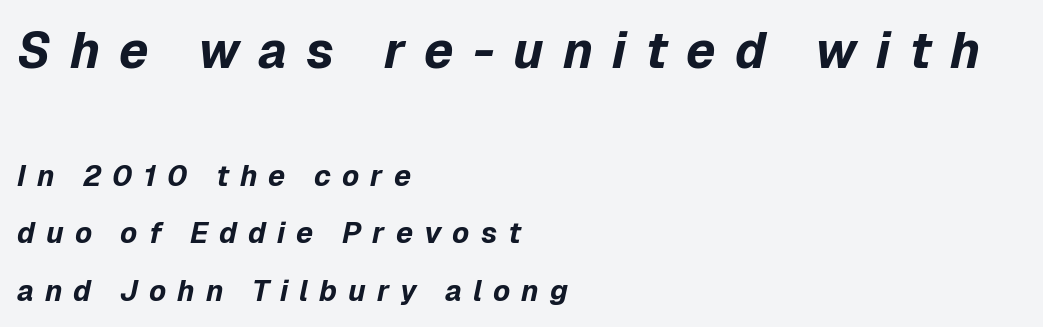
The image shows 50 px bold type, italic (leaning right); set left-aligned, loose line spacing (1.98x), unusually wide letter spacing (+0.38 em), not underlined; the first (top) block is 1.72x larger; low stroke contrast and a medium x-height.
